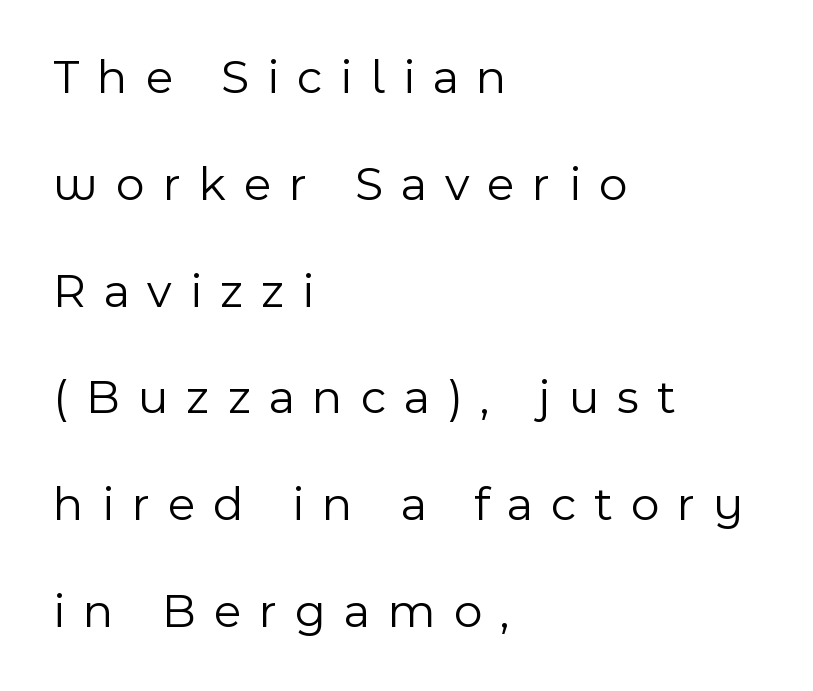
The vertical gap from one line to the next is large. No chunkiness to these letters — they're not bold. Every character sits straight up, as roman type does. Each row of text sits above clean, open space. Visually the block forms a straight wall on the left and a jagged coastline on the right. Classification — sans serif.
